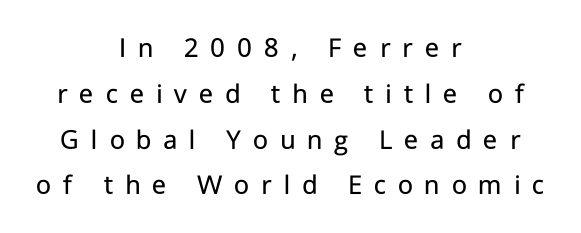
{"serif": "no", "italic": "no", "bold": "no", "weight": "regular", "width": "normal", "stroke_contrast": "low", "x_height": "medium", "monospaced": "no", "underline": "no", "align": "center", "line_spacing": "normal", "line_spacing_ratio": 1.58, "letter_spacing": "wide", "letter_spacing_em": 0.41, "glyph_px": 29}
